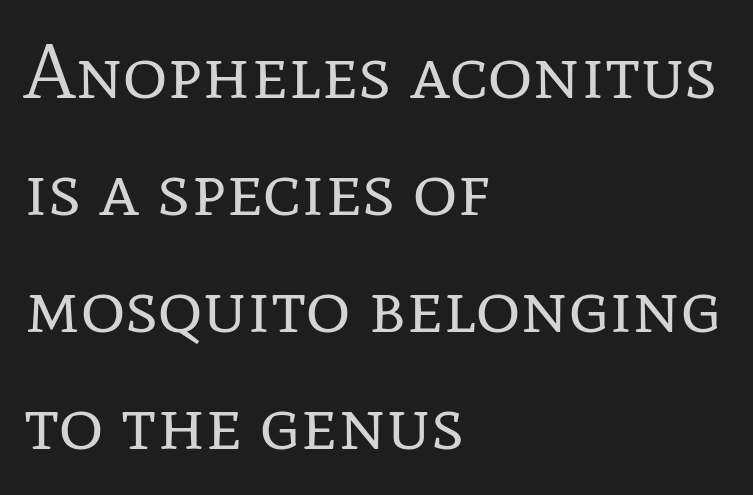
The image shows 77 px regular-weight serif type, upright; set left-aligned, normal line spacing (1.52x), normal letter spacing, not underlined; low stroke contrast and a medium x-height.
